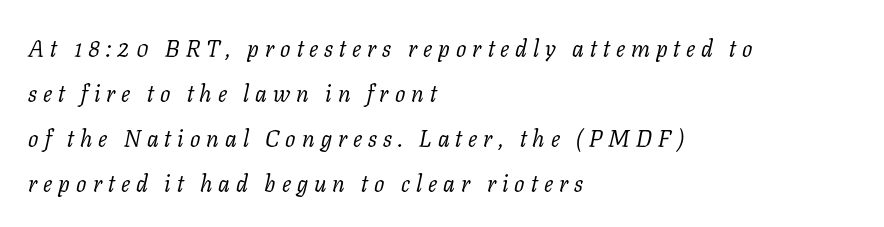
Q: Is the text bold? A: No.
Q: Is the text italic (slanted)? A: Yes, it leans right by about 11 degrees.
Q: Is the text underlined? A: No.
Q: How is the paragraph aligned? A: Left-aligned.
Q: Is the spacing between letters normal or unusually wide? A: Unusually wide.
Q: Is the spacing between lines tight, normal or loose? A: Loose.
